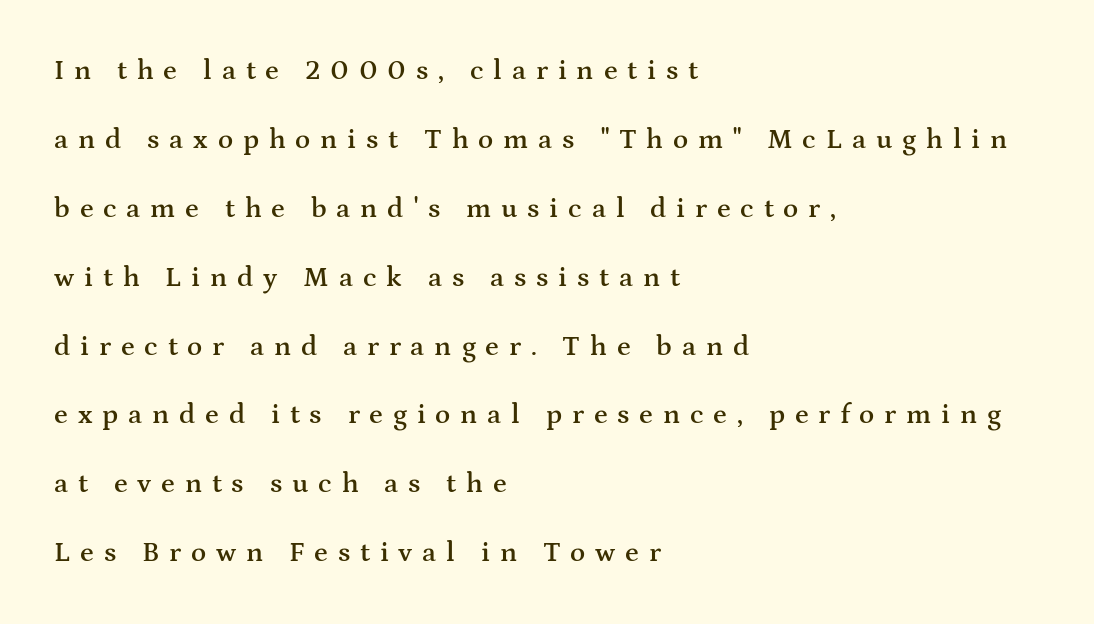
{"serif": "yes", "italic": "no", "bold": "semi", "weight": "semibold", "width": "wide", "stroke_contrast": "medium", "x_height": "medium", "monospaced": "no", "underline": "no", "align": "left", "line_spacing": "loose", "line_spacing_ratio": 2.46, "letter_spacing": "wide", "letter_spacing_em": 0.35, "glyph_px": 28}
